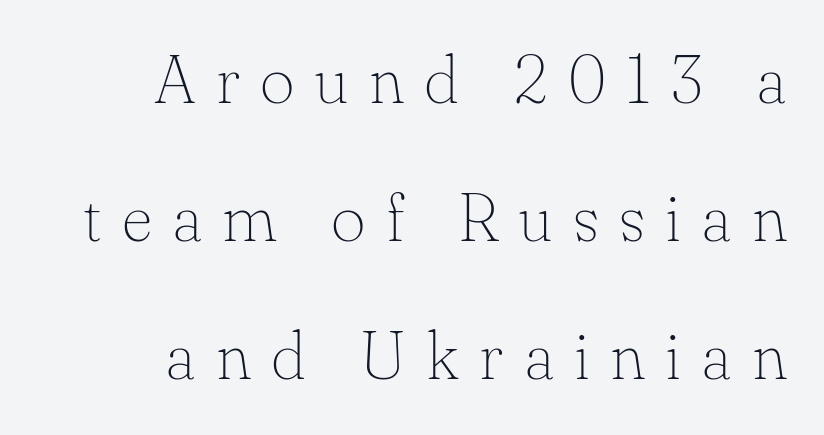
Q: Is the text bold? A: No.
Q: Is the text italic (slanted)? A: No, it is upright.
Q: Is the typeface a serif or a sans-serif typeface? A: Serif.
Q: Is the text underlined? A: No.
Q: How is the paragraph aligned? A: Right-aligned.
Q: Is the spacing between letters normal or unusually wide? A: Unusually wide.
Q: Is the spacing between lines tight, normal or loose? A: Loose.
Q: Width (condensed, normal, or wide)? A: Normal.
Q: Stroke contrast? A: Low.
Q: x-height? A: Small.
Q: Monospaced? A: No.
